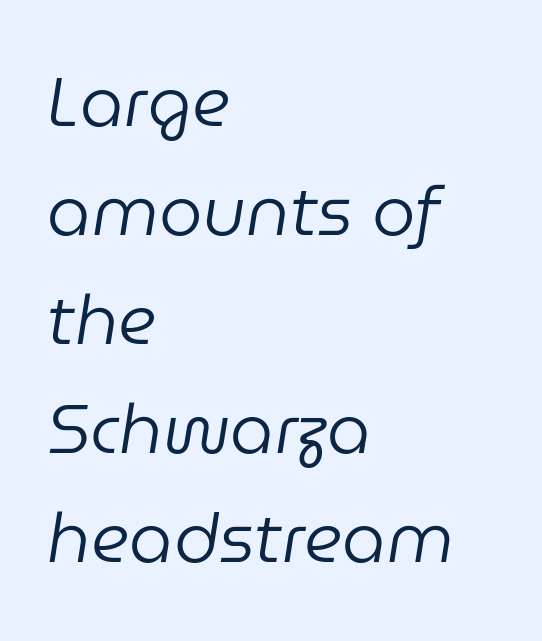
Q: Is the text bold? A: No.
Q: Is the text italic (slanted)? A: Yes, it leans right by about 9 degrees.
Q: Is the text underlined? A: No.
Q: How is the paragraph aligned? A: Left-aligned.
Q: Is the spacing between letters normal or unusually wide? A: Normal.
Q: Is the spacing between lines tight, normal or loose? A: Normal.
Q: Width (condensed, normal, or wide)? A: Normal.
Q: Stroke contrast? A: Low.
Q: x-height? A: Medium.
Q: Monospaced? A: No.
